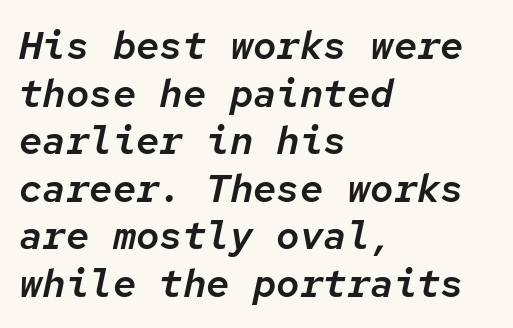
The image shows 39 px text type, italic (leaning right), monospaced; set left-aligned, line spacing 1.22x, normal letter spacing, not underlined; low stroke contrast and a medium x-height.
